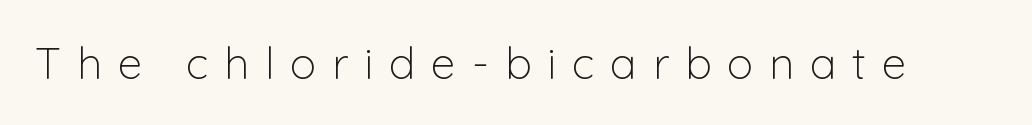
{"serif": "no", "italic": "no", "bold": "no", "weight": "light", "width": "normal", "stroke_contrast": "low", "x_height": "medium", "monospaced": "no", "underline": "no", "letter_spacing": "wide", "letter_spacing_em": 0.36, "glyph_px": 44}
